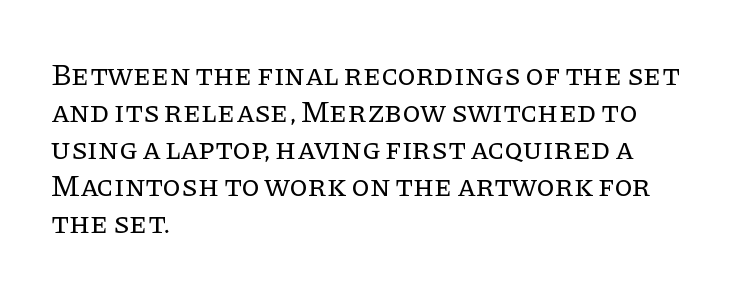
The image shows 30 px regular-weight serif type, upright; set left-aligned, line spacing 1.23x, normal letter spacing, not underlined; low stroke contrast and a large x-height.
